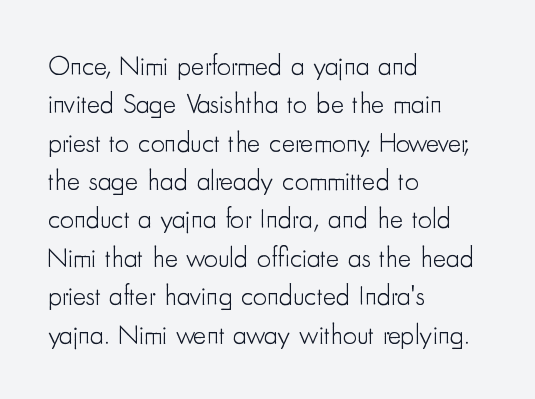
{"serif": "no", "italic": "no", "bold": "no", "weight": "light", "width": "condensed", "stroke_contrast": "low", "x_height": "small", "monospaced": "no", "underline": "no", "align": "left", "line_spacing": "normal", "line_spacing_ratio": 1.37, "letter_spacing": "normal", "letter_spacing_em": 0.0, "glyph_px": 28}
